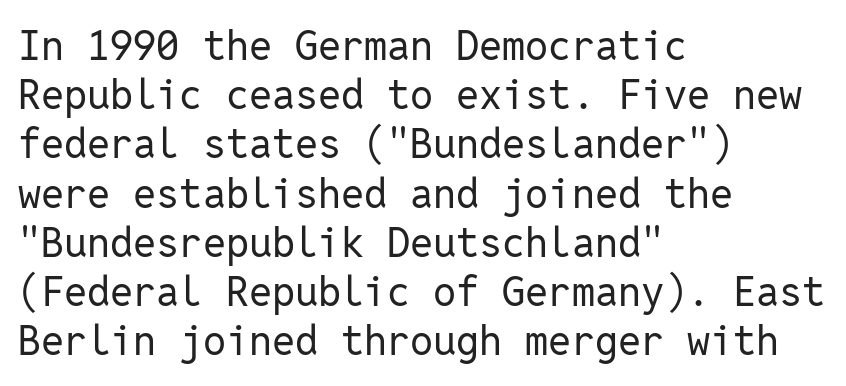
Q: Is the text bold? A: No.
Q: Is the text italic (slanted)? A: No, it is upright.
Q: Is the typeface a serif or a sans-serif typeface? A: Sans-serif.
Q: Is the text underlined? A: No.
Q: How is the paragraph aligned? A: Left-aligned.
Q: Is the spacing between letters normal or unusually wide? A: Normal.
Q: Width (condensed, normal, or wide)? A: Normal.
Q: Stroke contrast? A: Low.
Q: x-height? A: Medium.
Q: Monospaced? A: Yes.
